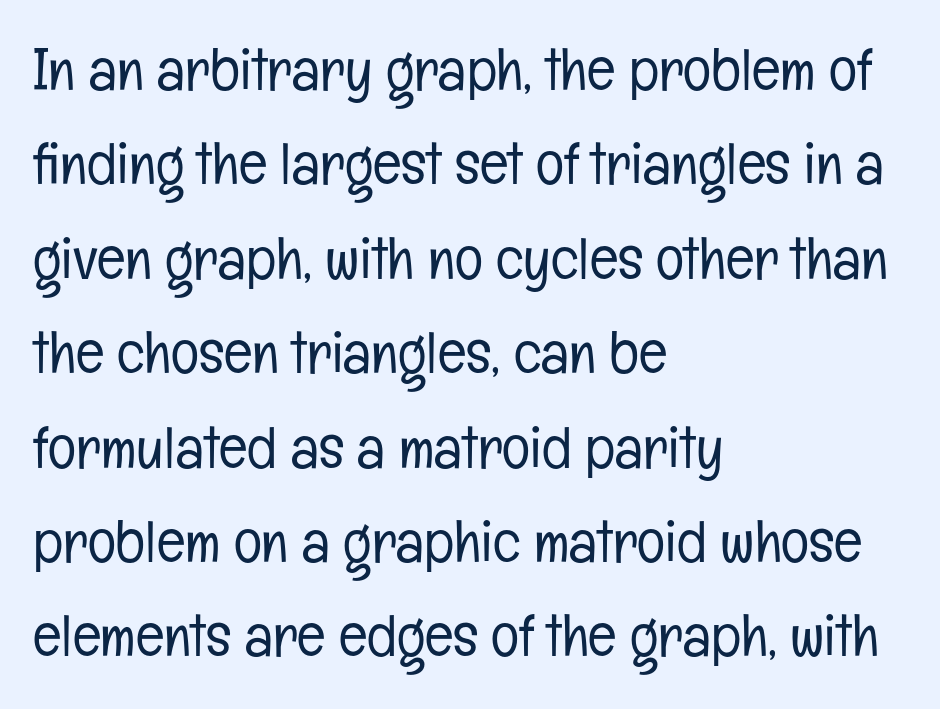
Q: Is the text bold? A: No.
Q: Is the text italic (slanted)? A: No, it is upright.
Q: Is the typeface a serif or a sans-serif typeface? A: Sans-serif.
Q: Is the text underlined? A: No.
Q: How is the paragraph aligned? A: Left-aligned.
Q: Is the spacing between letters normal or unusually wide? A: Normal.
Q: Is the spacing between lines tight, normal or loose? A: Normal.
Q: Width (condensed, normal, or wide)? A: Condensed.
Q: Stroke contrast? A: Low.
Q: x-height? A: Medium.
Q: Monospaced? A: No.
